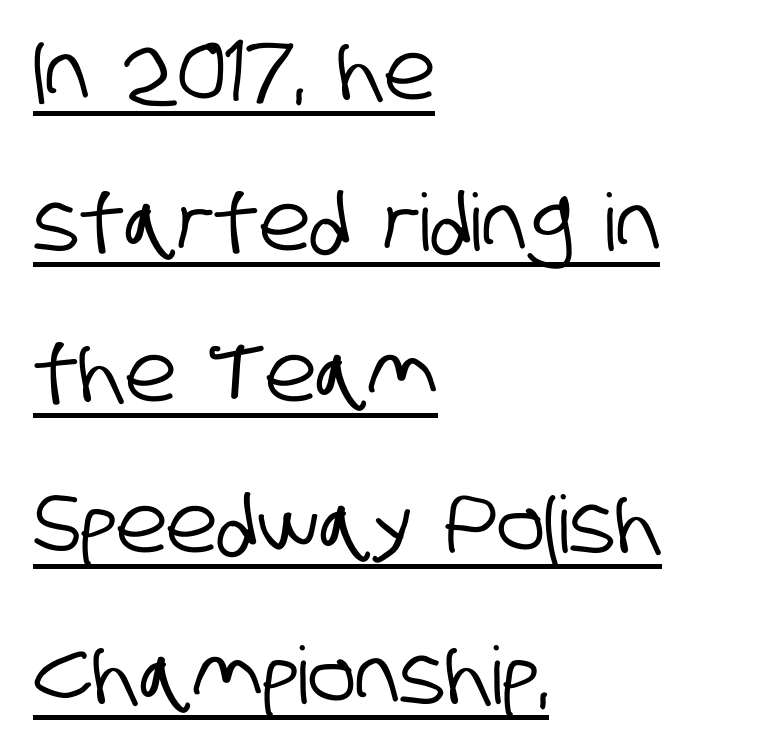
{"serif": "no", "width": "condensed", "stroke_contrast": "low", "x_height": "large", "monospaced": "no", "underline": "yes", "align": "left", "line_spacing": "loose", "line_spacing_ratio": 1.91, "letter_spacing": "normal", "letter_spacing_em": 0.0, "glyph_px": 79}
